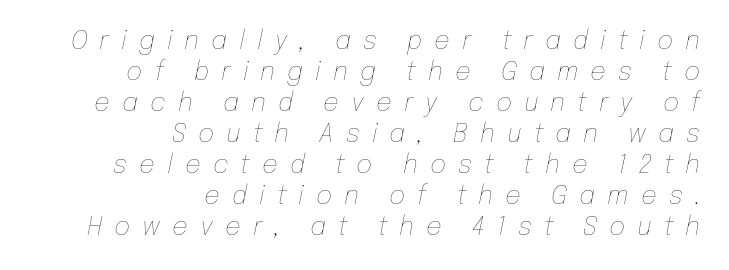
Q: Is the text bold? A: No.
Q: Is the text italic (slanted)? A: Yes, it leans right by about 12 degrees.
Q: Is the text underlined? A: No.
Q: How is the paragraph aligned? A: Right-aligned.
Q: Is the spacing between letters normal or unusually wide? A: Unusually wide.
